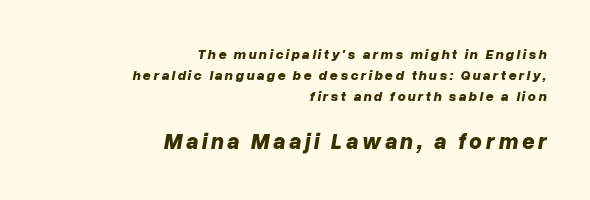
{"italic": "yes", "lean": "right", "slant_degrees": 10, "bold": "yes", "underline": "no", "align": "right", "line_spacing": "normal", "line_spacing_ratio": 1.5, "larger_block": "second", "size_ratio": 1.57, "glyph_px": 22}
